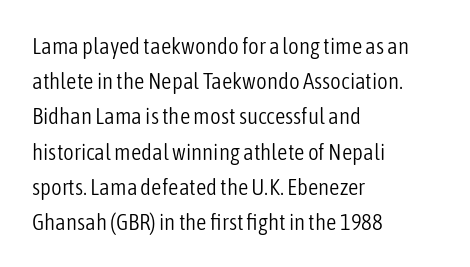
{"italic": "no", "bold": "no", "underline": "no", "align": "left", "line_spacing": "normal", "line_spacing_ratio": 1.53, "letter_spacing": "normal", "letter_spacing_em": 0.0, "glyph_px": 23}
